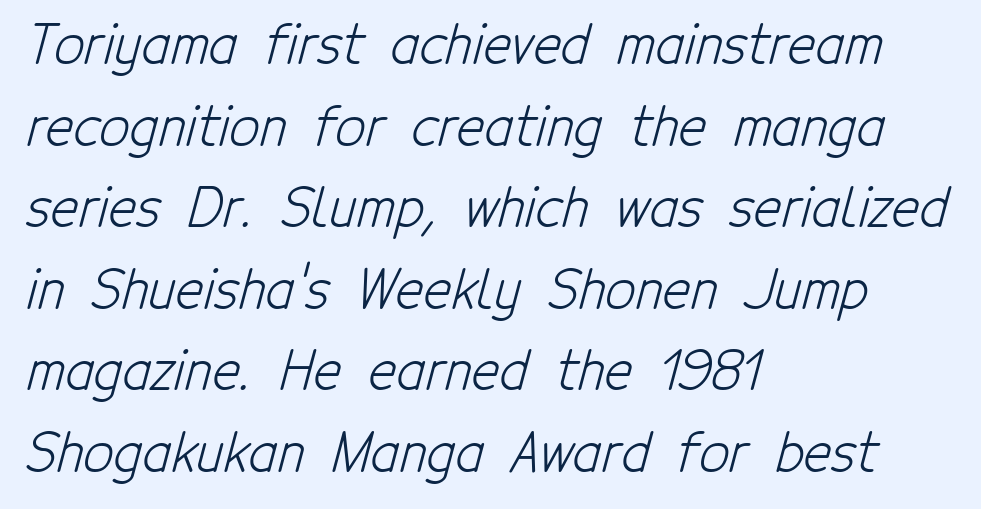
Letterform terminals end flat and unadorned throughout the passage. The paragraph shown leans on its left margin. Nobody touched the tracking dial on this one. Does the leading feel generous? No, just average. The gap between lines stays unmarked. Stem width sits at or under what a default text font uses.
